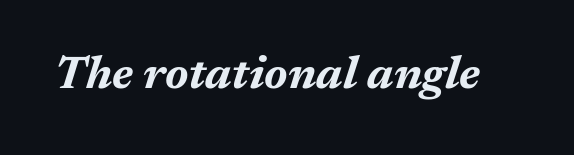
The image shows 46 px bold type, italic (leaning right); set normal letter spacing, not underlined; medium stroke contrast and a medium x-height.
